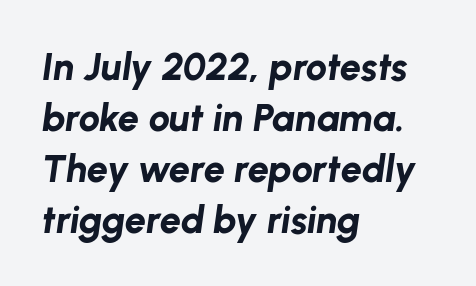
{"italic": "yes", "lean": "right", "slant_degrees": 8, "bold": "yes", "weight": "bold", "width": "normal", "stroke_contrast": "low", "x_height": "medium", "monospaced": "no", "underline": "no", "align": "left", "line_spacing": "normal", "line_spacing_ratio": 1.34, "letter_spacing": "normal", "letter_spacing_em": 0.0, "glyph_px": 38}
